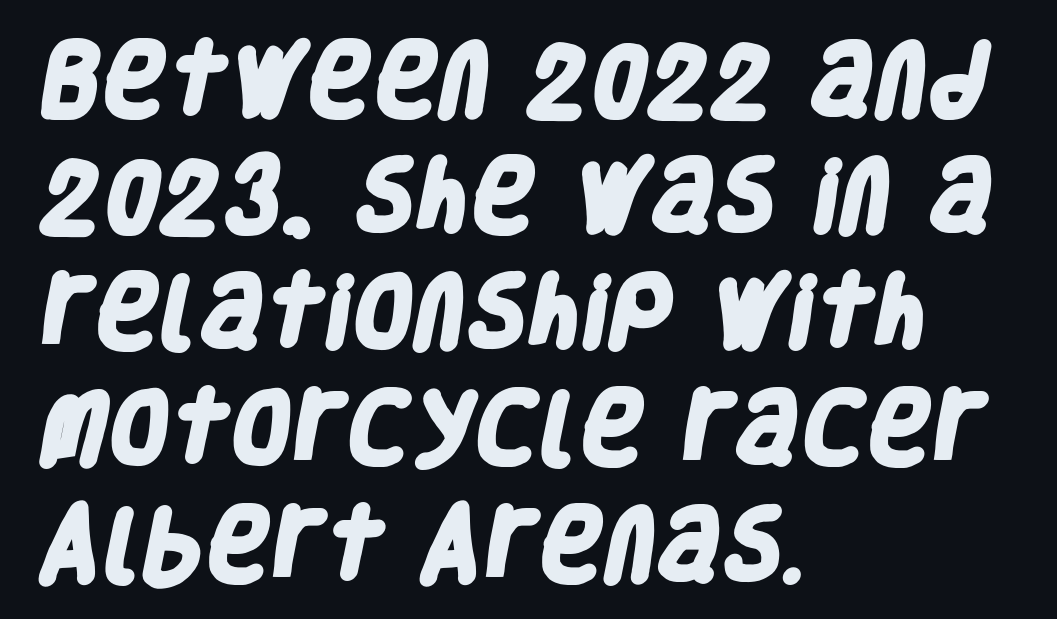
Q: Is the text bold? A: Yes.
Q: Is the typeface a serif or a sans-serif typeface? A: Sans-serif.
Q: Is the text underlined? A: No.
Q: How is the paragraph aligned? A: Left-aligned.
Q: Is the spacing between letters normal or unusually wide? A: Normal.
Q: Is the spacing between lines tight, normal or loose? A: Normal.
Q: Width (condensed, normal, or wide)? A: Condensed.
Q: Stroke contrast? A: Low.
Q: x-height? A: Large.
Q: Monospaced? A: No.
